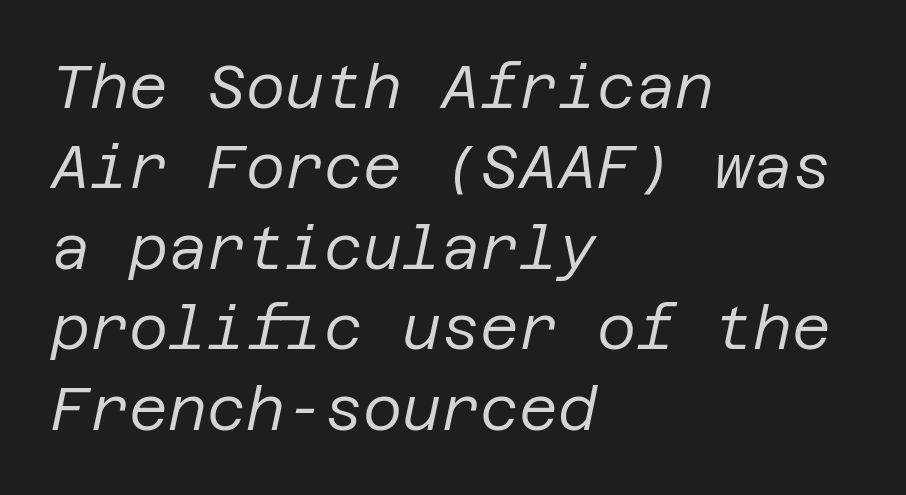
Q: Is the text bold? A: No.
Q: Is the text italic (slanted)? A: Yes, it leans right by about 12 degrees.
Q: Is the text underlined? A: No.
Q: How is the paragraph aligned? A: Left-aligned.
Q: Is the spacing between letters normal or unusually wide? A: Normal.
Q: Is the spacing between lines tight, normal or loose? A: Normal.
Q: Width (condensed, normal, or wide)? A: Normal.
Q: Stroke contrast? A: Low.
Q: x-height? A: Large.
